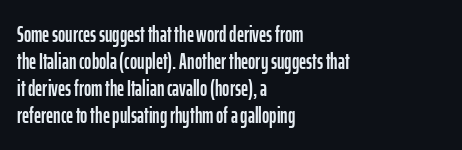
{"italic": "no", "underline": "no", "align": "left", "line_spacing_ratio": 1.22, "letter_spacing": "normal", "letter_spacing_em": 0.0, "glyph_px": 22}
